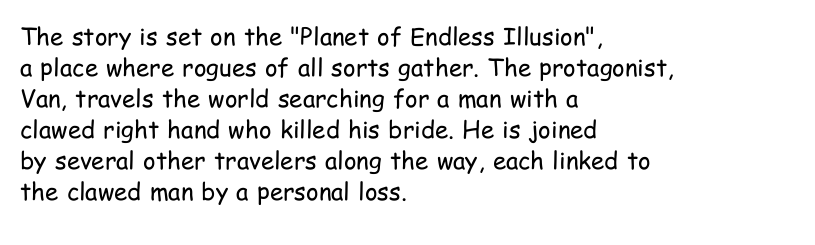
These lines keep a tight, regular rhythm from letter to letter. Notice how descenders clear the ascenders below comfortably — that's standard leading. These lines were composed using upright roman letters. One-word summary of the alignment: left. Nobody drew a line under any word here. The typesetting does not lean heavy: it is not bold.
